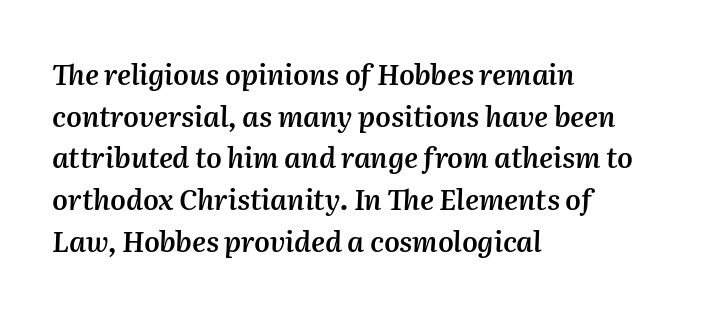
The image shows 28 px semibold type, italic (leaning right); set left-aligned, normal line spacing (1.49x), normal letter spacing, not underlined; medium stroke contrast and a medium x-height.
